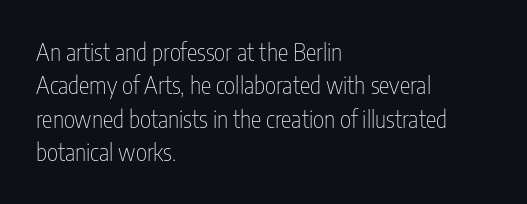
{"italic": "no", "bold": "no", "underline": "no", "align": "left", "line_spacing": "normal", "line_spacing_ratio": 1.39, "letter_spacing": "normal", "letter_spacing_em": 0.0, "glyph_px": 24}
